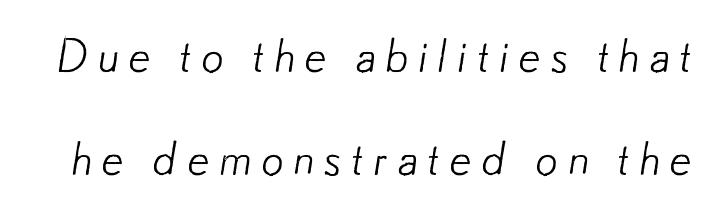
{"serif": "no", "bold": "no", "weight": "light", "width": "normal", "stroke_contrast": "low", "x_height": "small", "monospaced": "no", "underline": "no", "line_spacing": "loose", "line_spacing_ratio": 2.3, "letter_spacing": "wide", "letter_spacing_em": 0.2, "glyph_px": 45}
